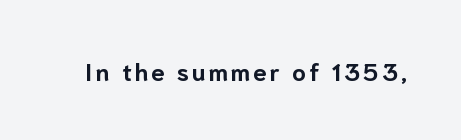
The image shows 24 px bold type, upright; set not underlined.
